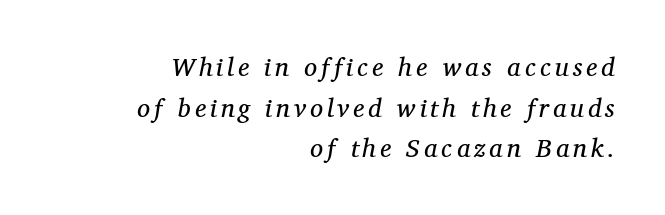
{"italic": "yes", "lean": "right", "slant_degrees": 12, "bold": "no", "underline": "no", "align": "right", "line_spacing": "normal", "line_spacing_ratio": 1.56, "glyph_px": 26}
